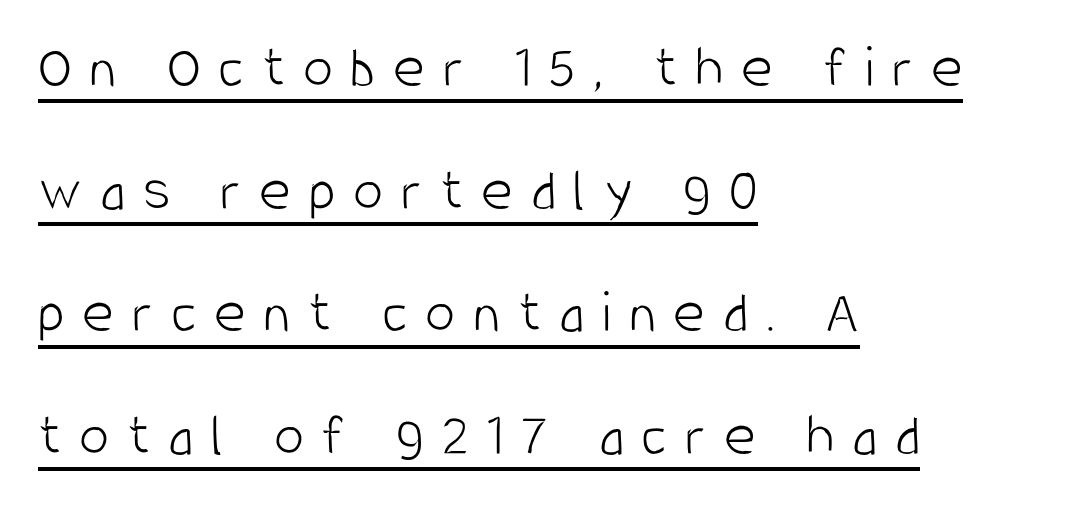
Q: Is the text bold? A: No.
Q: Is the text italic (slanted)? A: No, it is upright.
Q: Is the typeface a serif or a sans-serif typeface? A: Sans-serif.
Q: Is the text underlined? A: Yes.
Q: How is the paragraph aligned? A: Left-aligned.
Q: Is the spacing between letters normal or unusually wide? A: Unusually wide.
Q: Is the spacing between lines tight, normal or loose? A: Loose.
Q: Width (condensed, normal, or wide)? A: Condensed.
Q: Stroke contrast? A: Low.
Q: x-height? A: Large.
Q: Monospaced? A: No.
